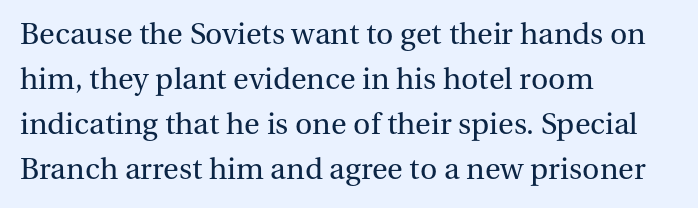
{"serif": "yes", "italic": "no", "bold": "no", "weight": "regular", "width": "normal", "stroke_contrast": "medium", "x_height": "medium", "monospaced": "no", "underline": "no", "align": "left", "line_spacing": "normal", "line_spacing_ratio": 1.41, "letter_spacing": "normal", "letter_spacing_em": 0.0, "glyph_px": 32}
